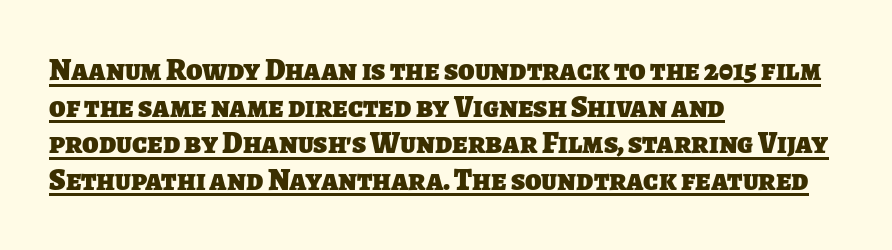
The lettering is marked with a stroke running underneath it. Which margin do the lines hug? The left one — the right edge is uneven. The letters carry no serifs — their stems end cleanly without finishing strokes. Here the designer chose a conventional face with non-uniform glyph widths. There is no visible air inserted between adjacent glyphs. Plenty of ink on the page — the face is bold.
